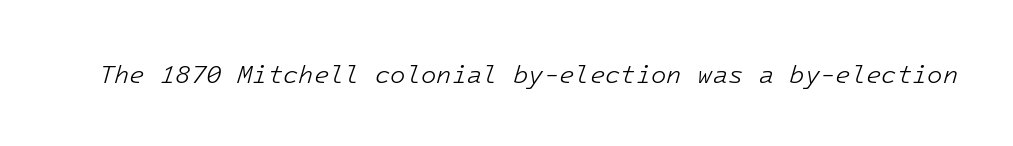
Letter spacing: default. Each stroke keeps to a modest, everyday thickness or less. The passage shown is not underscored anywhere. Italic: yes, the glyphs are oblique.
